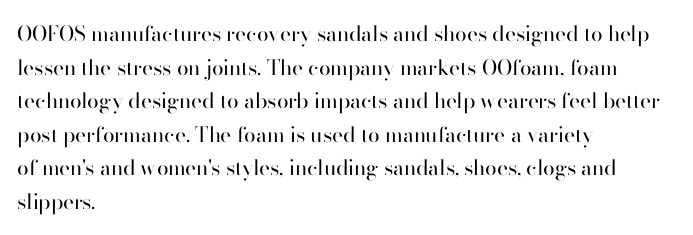
Q: Is the text bold? A: No.
Q: Is the text italic (slanted)? A: No, it is upright.
Q: Is the text underlined? A: No.
Q: How is the paragraph aligned? A: Left-aligned.
Q: Is the spacing between letters normal or unusually wide? A: Normal.
Q: Is the spacing between lines tight, normal or loose? A: Normal.
